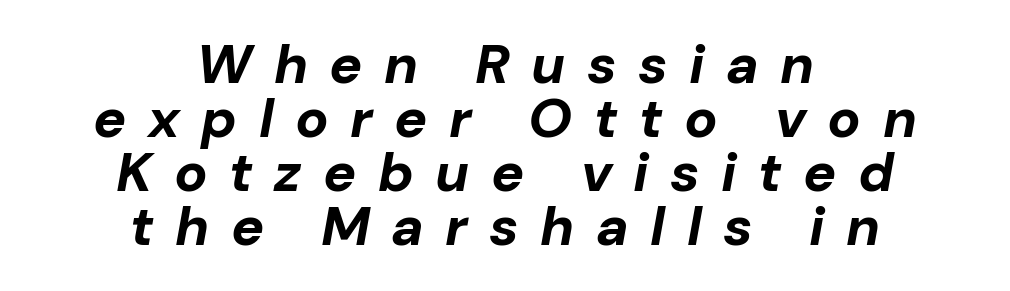
The image shows 55 px bold type, italic (leaning right); set centered, tight line spacing (0.98x), unusually wide letter spacing (+0.39 em), not underlined; low stroke contrast and a medium x-height.
